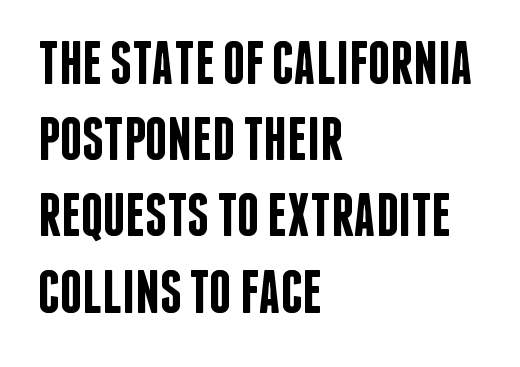
{"serif": "no", "italic": "no", "bold": "semi", "weight": "semibold", "width": "condensed", "stroke_contrast": "low", "x_height": "large", "monospaced": "no", "underline": "no", "align": "left", "line_spacing": "normal", "line_spacing_ratio": 1.25, "letter_spacing": "normal", "letter_spacing_em": 0.0, "glyph_px": 61}
